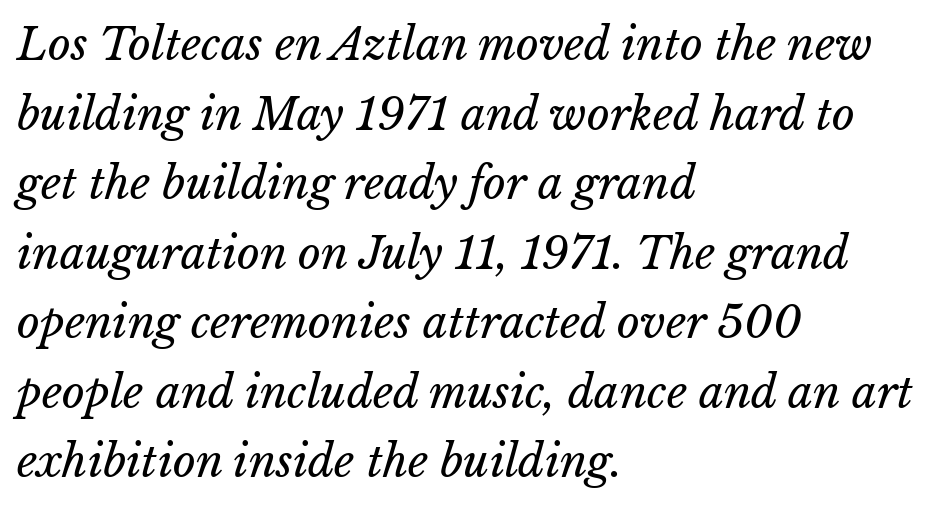
{"bold": "no", "weight": "regular", "width": "normal", "stroke_contrast": "low", "x_height": "medium", "monospaced": "no", "underline": "no", "align": "left", "line_spacing": "normal", "line_spacing_ratio": 1.58, "letter_spacing": "normal", "letter_spacing_em": 0.0, "glyph_px": 44}
